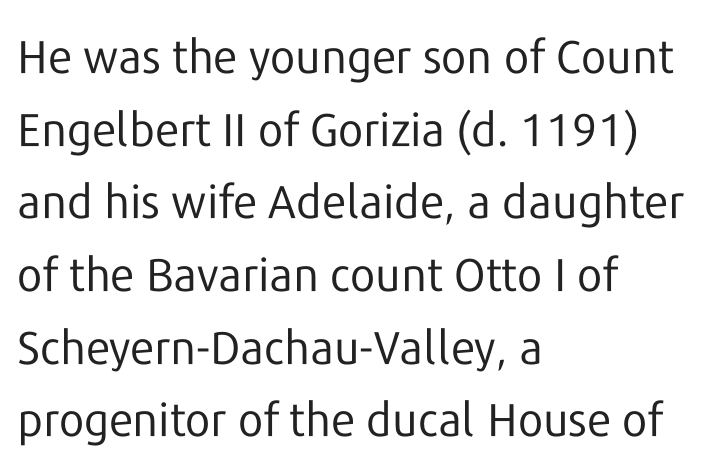
{"serif": "no", "italic": "no", "bold": "no", "weight": "regular", "width": "normal", "stroke_contrast": "low", "x_height": "medium", "monospaced": "no", "underline": "no", "align": "left", "line_spacing": "normal", "line_spacing_ratio": 1.58, "letter_spacing": "normal", "letter_spacing_em": 0.0, "glyph_px": 46}
